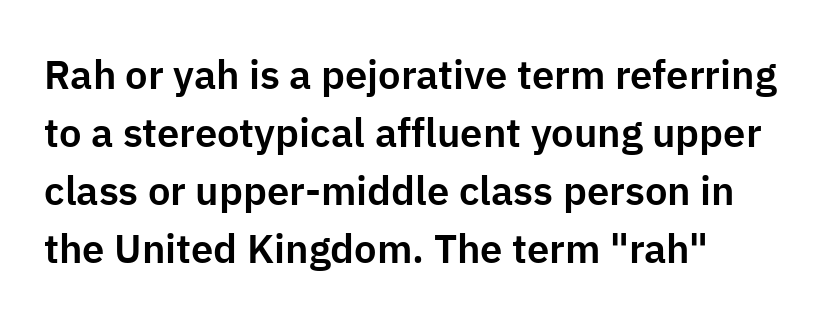
The image shows 40 px sans-serif type, upright; set left-aligned, normal line spacing (1.45x), normal letter spacing, not underlined; low stroke contrast and a medium x-height.
